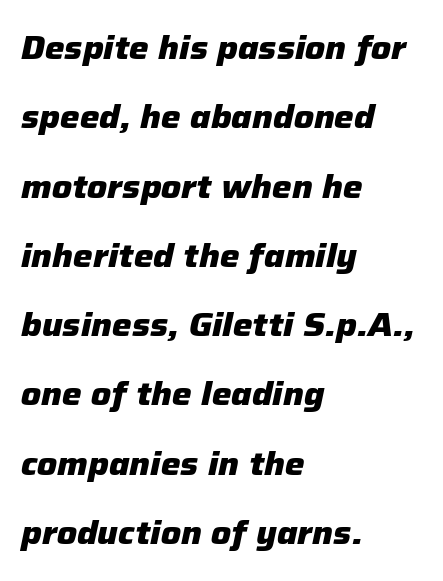
{"italic": "yes", "lean": "right", "slant_degrees": 12, "bold": "yes", "weight": "heavy", "width": "normal", "stroke_contrast": "low", "x_height": "medium", "monospaced": "no", "underline": "no", "align": "left", "line_spacing": "loose", "line_spacing_ratio": 2.1, "letter_spacing": "normal", "letter_spacing_em": 0.0, "glyph_px": 33}
